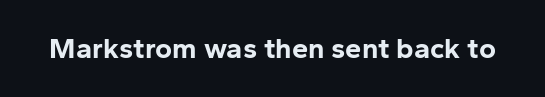
Q: Is the text bold? A: Yes.
Q: Is the text italic (slanted)? A: No, it is upright.
Q: Is the typeface a serif or a sans-serif typeface? A: Sans-serif.
Q: Is the text underlined? A: No.
Q: Is the spacing between letters normal or unusually wide? A: Normal.
Q: Width (condensed, normal, or wide)? A: Normal.
Q: Stroke contrast? A: Low.
Q: x-height? A: Medium.
Q: Monospaced? A: No.
